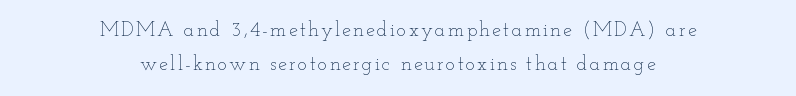
A clean baseline with only descenders dipping below it. Is there any slant? The stems are plumb. These glyphs show unthickened strokes, regular width or finer. The leading is moderate, giving the passage an even texture.
